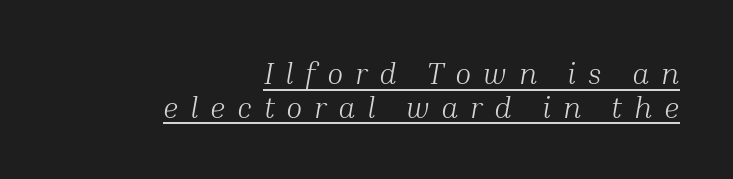
Q: Is the text bold? A: No.
Q: Is the text italic (slanted)? A: Yes, it leans right by about 10 degrees.
Q: Is the typeface a serif or a sans-serif typeface? A: Serif.
Q: Is the text underlined? A: Yes.
Q: How is the paragraph aligned? A: Right-aligned.
Q: Is the spacing between letters normal or unusually wide? A: Unusually wide.
Q: Is the spacing between lines tight, normal or loose? A: Tight.
Q: Width (condensed, normal, or wide)? A: Normal.
Q: Stroke contrast? A: Medium.
Q: x-height? A: Medium.
Q: Monospaced? A: No.
